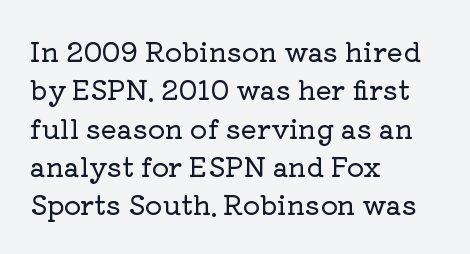
{"italic": "no", "underline": "no", "align": "left", "line_spacing": "normal", "line_spacing_ratio": 1.42, "letter_spacing": "normal", "letter_spacing_em": 0.0, "glyph_px": 27}
